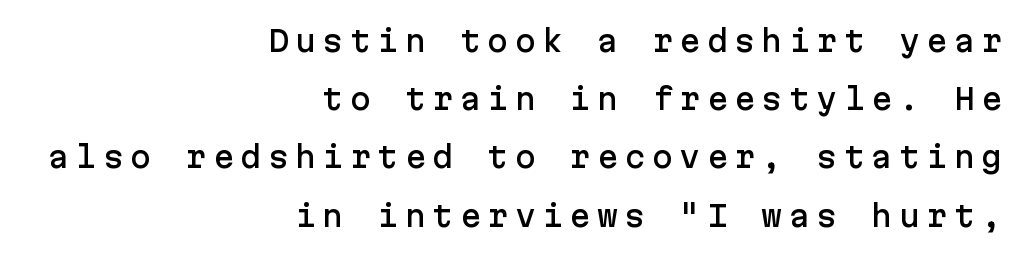
{"serif": "no", "italic": "no", "width": "normal", "stroke_contrast": "low", "x_height": "medium", "underline": "no", "align": "right", "line_spacing": "loose", "line_spacing_ratio": 2.08, "letter_spacing": "wide", "letter_spacing_em": 0.23, "glyph_px": 28}
